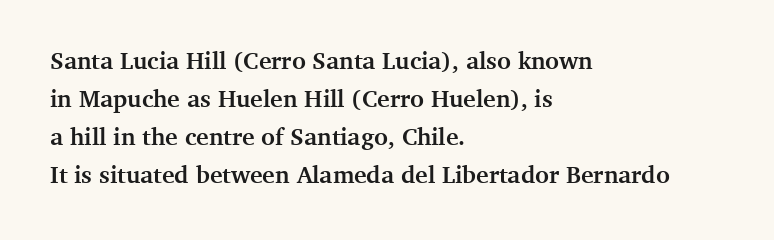
Q: Is the text bold? A: Yes.
Q: Is the text italic (slanted)? A: No, it is upright.
Q: Is the text underlined? A: No.
Q: How is the paragraph aligned? A: Left-aligned.
Q: Is the spacing between letters normal or unusually wide? A: Normal.
Q: Is the spacing between lines tight, normal or loose? A: Normal.
